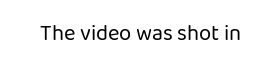
The image shows 22 px text type, upright; set normal letter spacing, not underlined.
